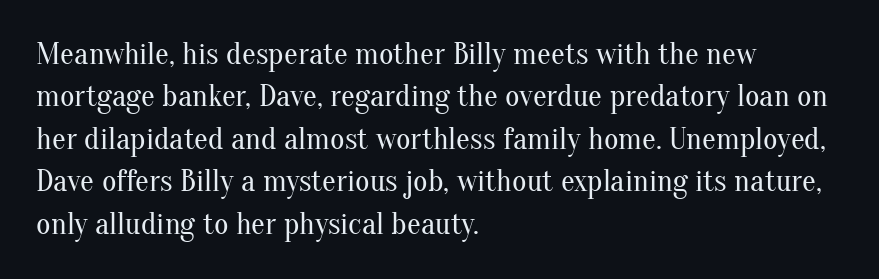
{"serif": "yes", "italic": "no", "bold": "no", "weight": "regular", "width": "normal", "stroke_contrast": "medium", "x_height": "small", "monospaced": "no", "underline": "no", "align": "left", "line_spacing": "normal", "line_spacing_ratio": 1.37, "letter_spacing": "normal", "letter_spacing_em": 0.0, "glyph_px": 31}
